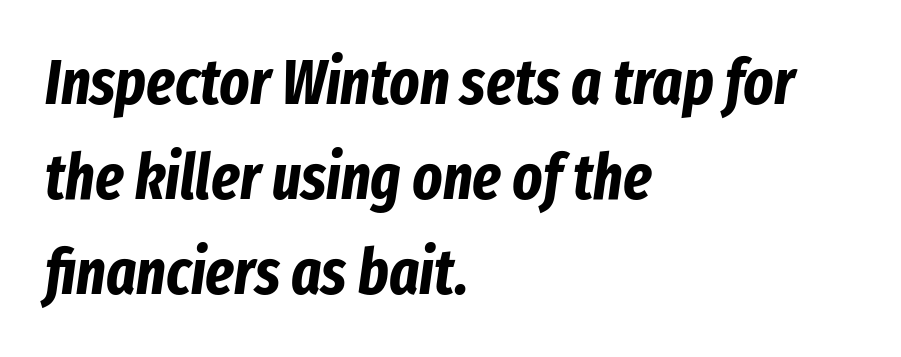
The image shows 63 px bold, condensed type, italic (leaning right); set left-aligned, normal line spacing (1.51x), normal letter spacing, not underlined; low stroke contrast and a medium x-height.
